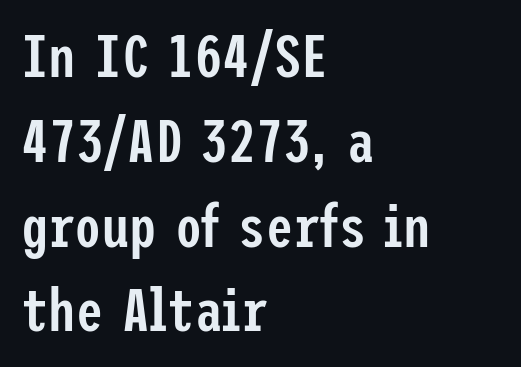
The letters carry no serifs — their stems end cleanly without finishing strokes. A roman cut, with each character standing at attention. The paragraph shown leans on its left margin. The space beneath each line is pristine and unruled. Does the leading feel generous? No, just average. Caption: standard tracking, unaltered.
